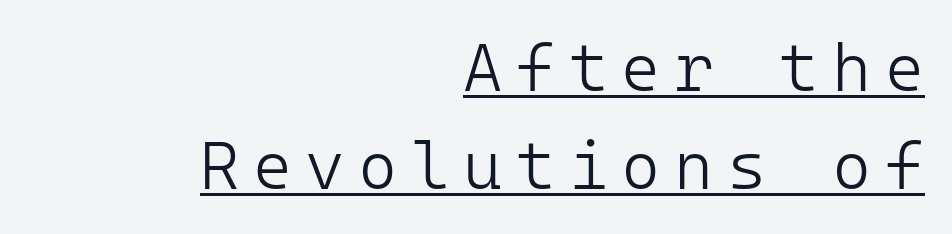
{"serif": "no", "italic": "no", "bold": "no", "weight": "light", "width": "normal", "stroke_contrast": "low", "x_height": "medium", "monospaced": "yes", "underline": "yes", "align": "right", "line_spacing": "normal", "line_spacing_ratio": 1.47, "letter_spacing": "wide", "letter_spacing_em": 0.2, "glyph_px": 67}
